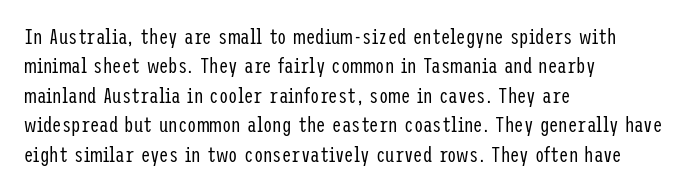
The image shows 21 px text type, upright; set left-aligned, normal line spacing (1.4x), normal letter spacing, not underlined.
